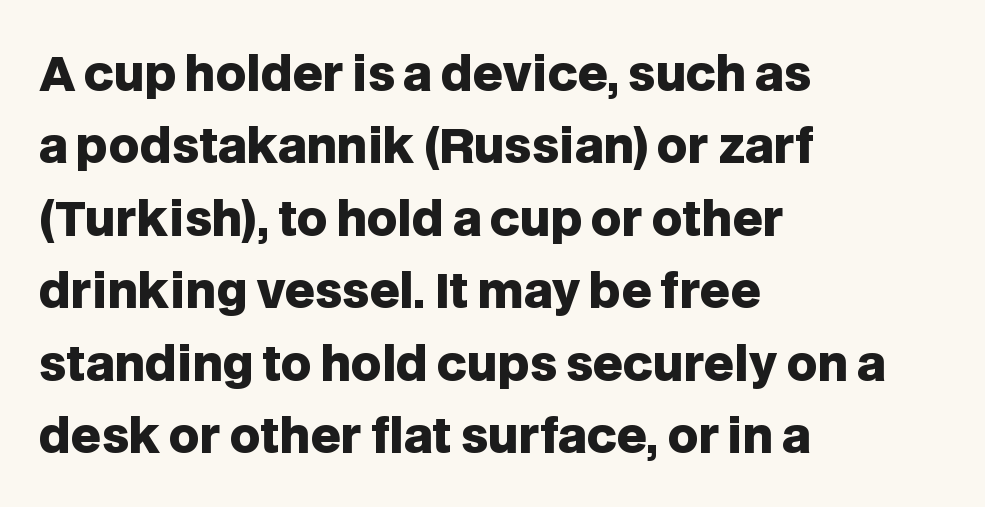
{"serif": "no", "italic": "no", "bold": "yes", "weight": "heavy", "width": "normal", "stroke_contrast": "low", "x_height": "large", "monospaced": "no", "underline": "no", "align": "left", "line_spacing": "normal", "line_spacing_ratio": 1.54, "letter_spacing": "normal", "letter_spacing_em": 0.0, "glyph_px": 47}
